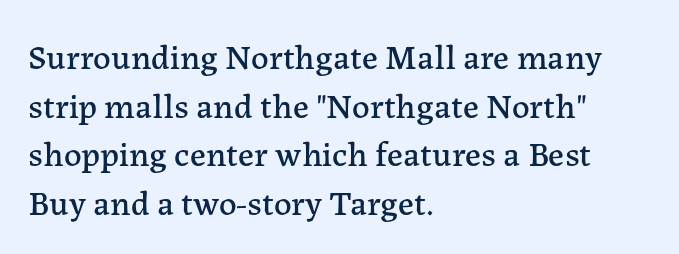
Is there any slant? The stems are plumb. Anything drawn beneath the words? Only blank space. Short note: letters normally spaced. Font category for this specimen: serif. These lines stack with their left ends in a neat column.
